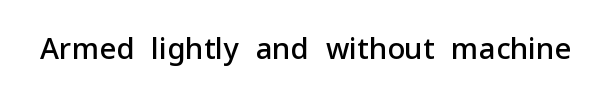
{"serif": "no", "italic": "no", "bold": "semi", "weight": "semibold", "width": "normal", "stroke_contrast": "low", "x_height": "medium", "monospaced": "no", "underline": "no", "letter_spacing": "normal", "letter_spacing_em": 0.0, "glyph_px": 29}
